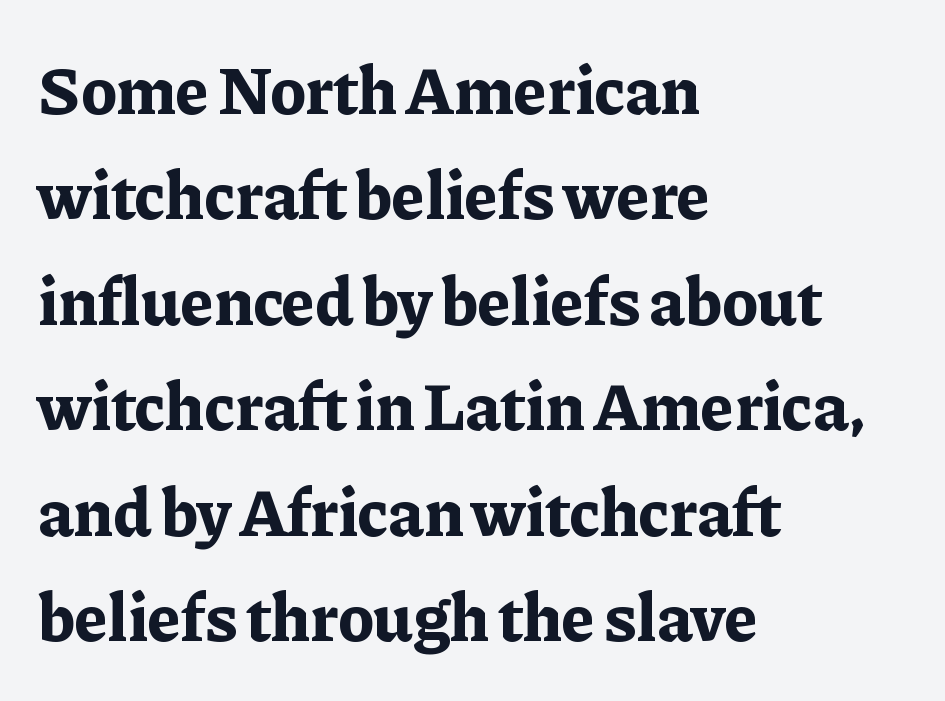
{"serif": "yes", "italic": "no", "bold": "yes", "weight": "bold", "width": "normal", "stroke_contrast": "low", "x_height": "medium", "monospaced": "no", "underline": "no", "align": "left", "line_spacing": "normal", "line_spacing_ratio": 1.55, "letter_spacing": "normal", "letter_spacing_em": 0.0, "glyph_px": 68}
